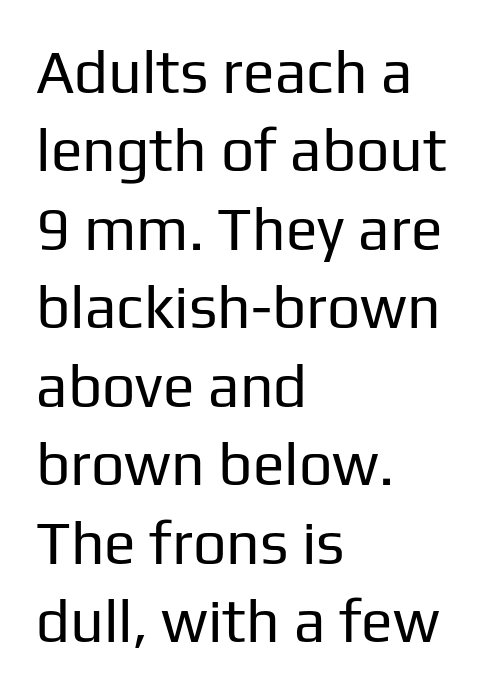
Unlike italic type, these characters show no tilt at all. Classification — sans serif. Which margin do the lines hug? The left one — the right edge is uneven. Character widths vary here, with narrow letters taking less room than wide ones.
